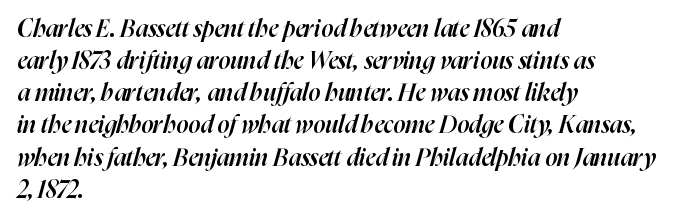
Horizontal bands of white between lines are of average thickness. Teacher's note: observe the even left margin — that is flush-left alignment. No word sits above an underline. Is the letter spacing exaggerated? No — it looks like the ordinary default. Is the type slanted? Yes — the strokes lean at a clear angle. This is the in-between weight designers call semibold or demi.
